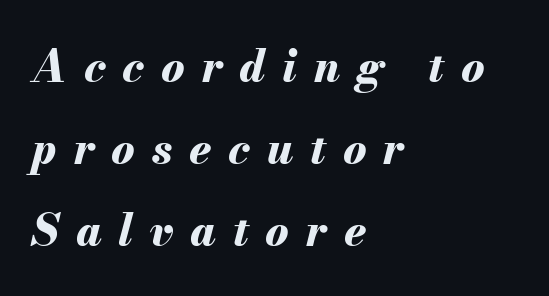
If you drew a ruler down the left edge, every line would touch it. Style check: oblique. Chunky letters — that's bold for sure. Tracking here is generous; glyphs stand well apart from one another. A bare baseline throughout the passage. The rendering uses natural spacing where letterforms have individual widths.
